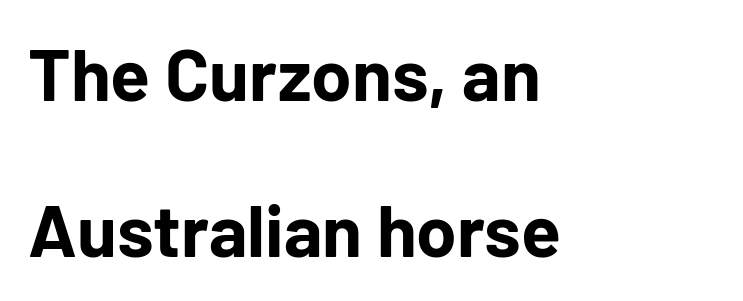
The image shows 73 px bold sans-serif type, upright; set left-aligned, loose line spacing (2.14x), normal letter spacing, not underlined; low stroke contrast and a medium x-height.
